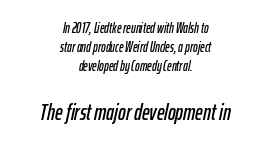
The image shows 23 px text type, italic (leaning right); set centered, normal line spacing (1.36x), normal letter spacing, not underlined; the second (bottom) block is 1.64x larger.
